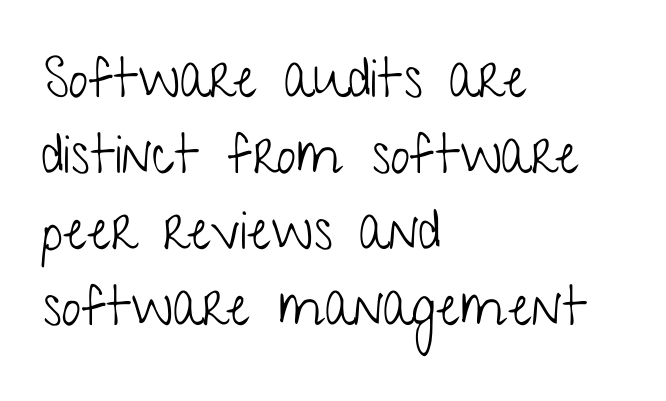
Tracking here is standard; glyphs follow each other at the usual distance. The space beneath each line is pristine and unruled. Quick note: not italic, upright. Stroke thickness stays within the range of a standard reading face or lighter. Line beginnings align vertically; line endings do not. Do the characters align in a grid? No, the font is proportional.
